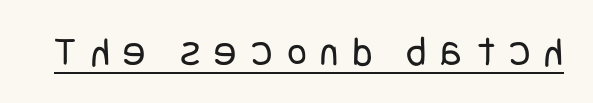
{"serif": "no", "italic": "no", "bold": "no", "weight": "regular", "width": "condensed", "stroke_contrast": "low", "x_height": "large", "underline": "yes", "letter_spacing": "wide", "letter_spacing_em": 0.34, "glyph_px": 42}
